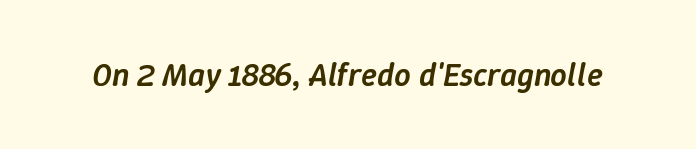
{"italic": "yes", "lean": "right", "slant_degrees": 9, "bold": "semi", "weight": "semibold", "width": "normal", "stroke_contrast": "low", "x_height": "medium", "monospaced": "no", "underline": "no", "letter_spacing": "normal", "letter_spacing_em": 0.0, "glyph_px": 33}
